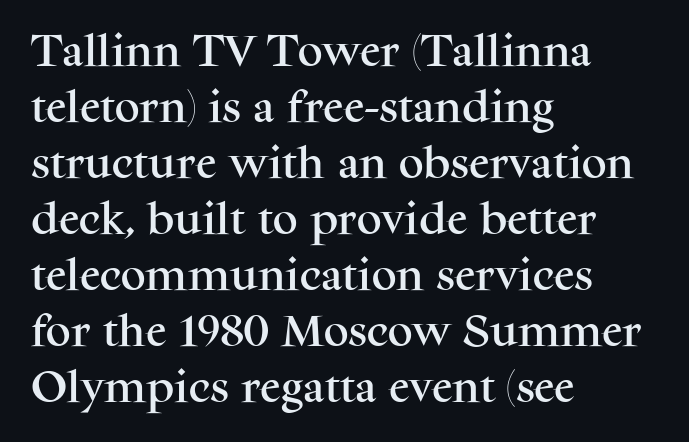
{"serif": "yes", "italic": "no", "width": "normal", "stroke_contrast": "medium", "x_height": "medium", "monospaced": "no", "underline": "no", "align": "left", "line_spacing": "normal", "line_spacing_ratio": 1.6, "letter_spacing": "normal", "letter_spacing_em": 0.0, "glyph_px": 35}
